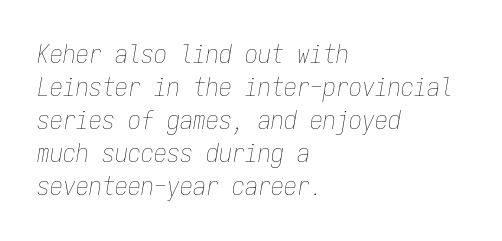
Q: Is the text bold? A: No.
Q: Is the text italic (slanted)? A: Yes, it leans right by about 9 degrees.
Q: Is the text underlined? A: No.
Q: How is the paragraph aligned? A: Left-aligned.
Q: Is the spacing between letters normal or unusually wide? A: Normal.
Q: Is the spacing between lines tight, normal or loose? A: Normal.
